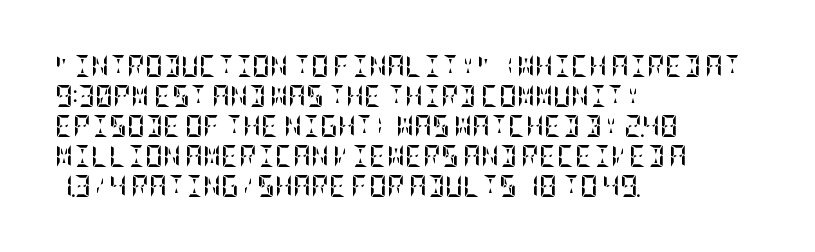
The image shows 22 px bold type, upright; set left-aligned, normal line spacing (1.36x), normal letter spacing, not underlined.
